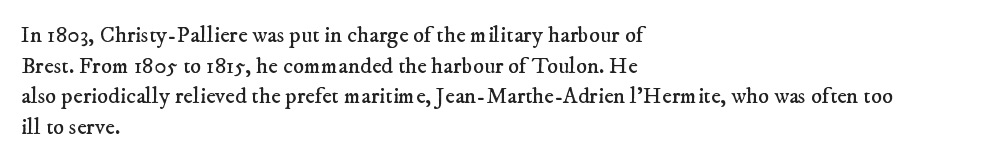
{"bold": "no", "underline": "no", "align": "left", "line_spacing": "normal", "line_spacing_ratio": 1.33, "letter_spacing": "normal", "letter_spacing_em": 0.0, "glyph_px": 23}
